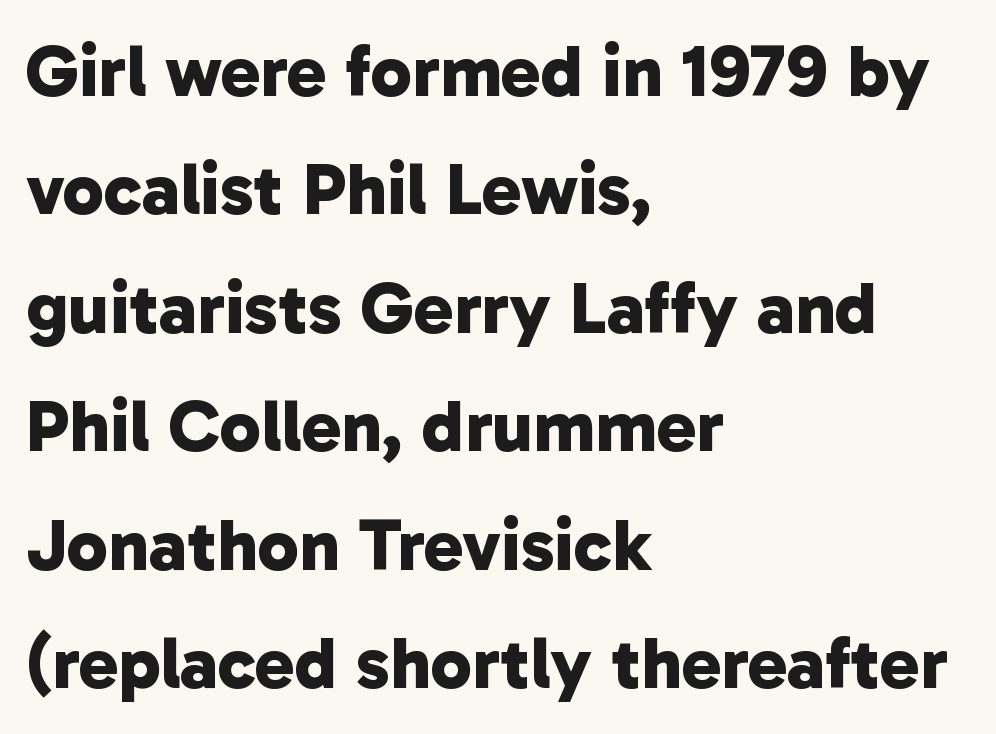
{"serif": "no", "bold": "yes", "weight": "bold", "width": "normal", "stroke_contrast": "low", "x_height": "medium", "monospaced": "no", "underline": "no", "align": "left", "line_spacing": "normal", "line_spacing_ratio": 1.6, "letter_spacing": "normal", "letter_spacing_em": 0.0, "glyph_px": 74}
